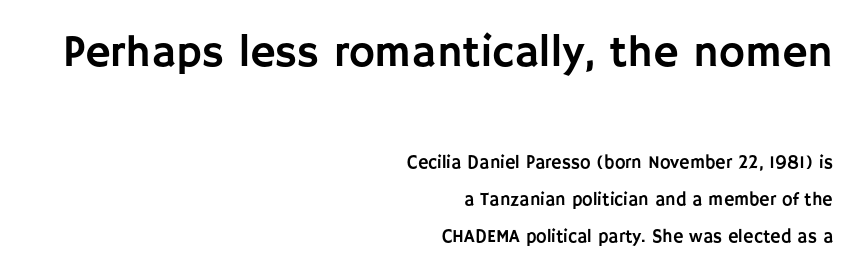
The image shows 44 px sans-serif type, upright; set right-aligned, loose line spacing (2.05x), normal letter spacing, not underlined; the first (top) block is 2.44x larger; low stroke contrast and a large x-height.
